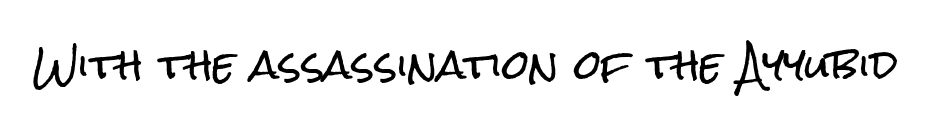
{"serif": "no", "italic": "no", "width": "condensed", "stroke_contrast": "low", "x_height": "medium", "monospaced": "no", "underline": "no", "letter_spacing": "normal", "letter_spacing_em": 0.0, "glyph_px": 39}
